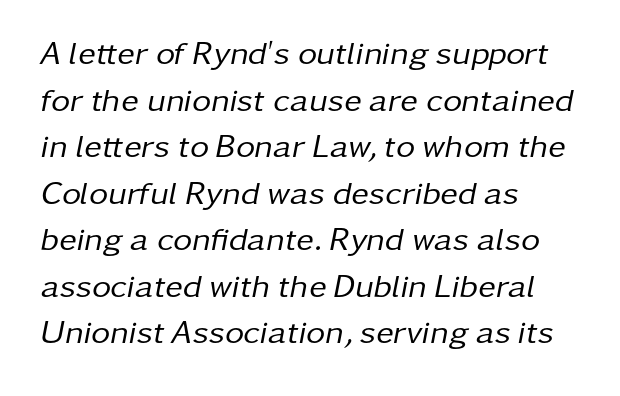
Q: Is the text bold? A: No.
Q: Is the text italic (slanted)? A: Yes, it leans right by about 11 degrees.
Q: Is the text underlined? A: No.
Q: How is the paragraph aligned? A: Left-aligned.
Q: Is the spacing between letters normal or unusually wide? A: Normal.
Q: Is the spacing between lines tight, normal or loose? A: Normal.
Q: Width (condensed, normal, or wide)? A: Normal.
Q: Stroke contrast? A: Low.
Q: x-height? A: Medium.
Q: Monospaced? A: No.
